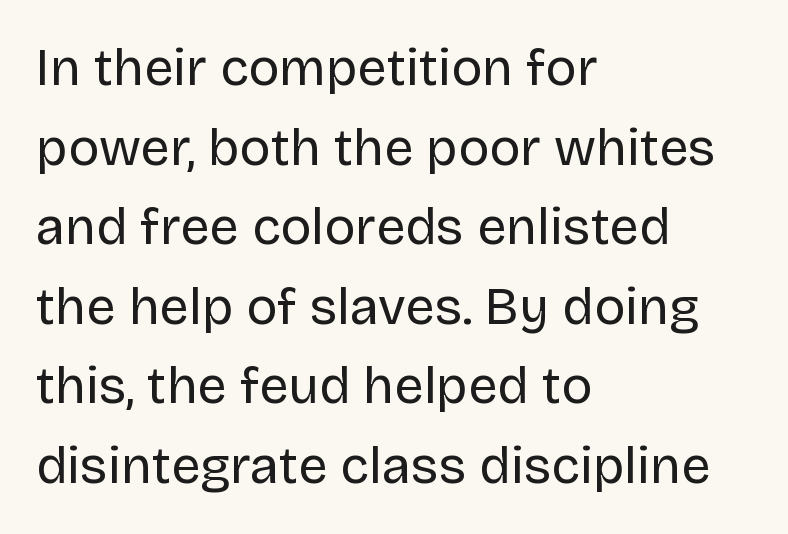
Vertically, the passage feels balanced, rows spaced as you'd expect. Plain, unruled lines of type. This is not heavy type; no bold has been used. You could not count columns in this text — the font is proportionally spaced. The ragged edge is on the right, which tells us the setting is flush left. The rendering keeps characters at their native spacing.
